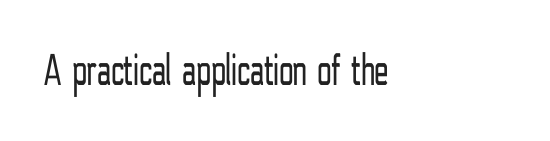
Check under the words: just untouched page. It's the straight-up-and-down kind of type. Each stroke keeps to a modest, everyday thickness or less. Are there feet on the stems? There aren't — it's a sans. The face used here is rendered with its standard letterfit.
